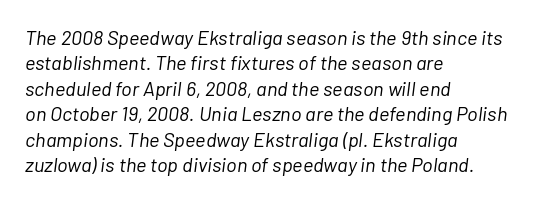
Q: Is the text bold? A: No.
Q: Is the text italic (slanted)? A: Yes, it leans right by about 7 degrees.
Q: Is the text underlined? A: No.
Q: How is the paragraph aligned? A: Left-aligned.
Q: Is the spacing between letters normal or unusually wide? A: Normal.
Q: Is the spacing between lines tight, normal or loose? A: Normal.
